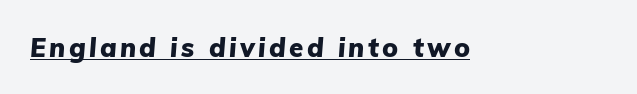
Q: Is the text bold? A: Yes.
Q: Is the text italic (slanted)? A: Yes, it leans right by about 5 degrees.
Q: Is the text underlined? A: Yes.
